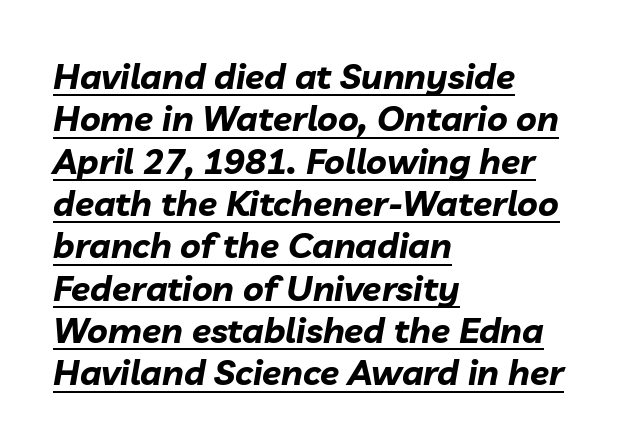
Q: Is the text bold? A: Yes.
Q: Is the text italic (slanted)? A: Yes, it leans right by about 10 degrees.
Q: Is the text underlined? A: Yes.
Q: How is the paragraph aligned? A: Left-aligned.
Q: Is the spacing between letters normal or unusually wide? A: Normal.
Q: Width (condensed, normal, or wide)? A: Normal.
Q: Stroke contrast? A: Low.
Q: x-height? A: Medium.
Q: Monospaced? A: No.
